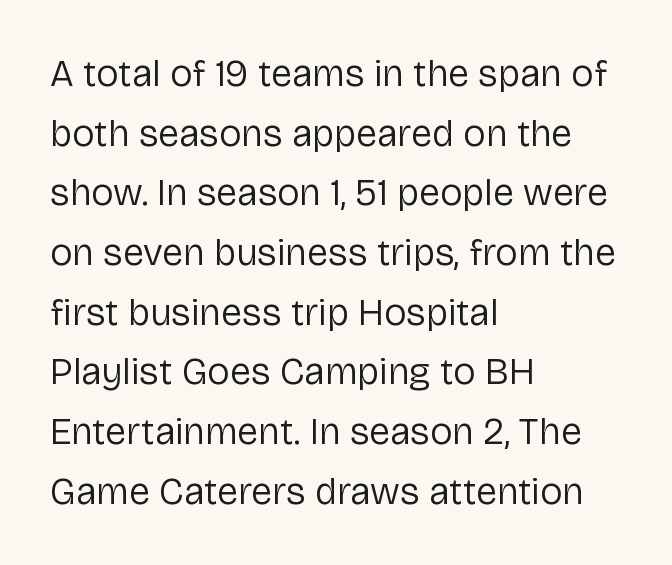
Q: Is the text bold? A: No.
Q: Is the text italic (slanted)? A: No, it is upright.
Q: Is the typeface a serif or a sans-serif typeface? A: Sans-serif.
Q: Is the text underlined? A: No.
Q: How is the paragraph aligned? A: Left-aligned.
Q: Is the spacing between letters normal or unusually wide? A: Normal.
Q: Is the spacing between lines tight, normal or loose? A: Normal.
Q: Width (condensed, normal, or wide)? A: Normal.
Q: Stroke contrast? A: Low.
Q: x-height? A: Medium.
Q: Monospaced? A: No.
